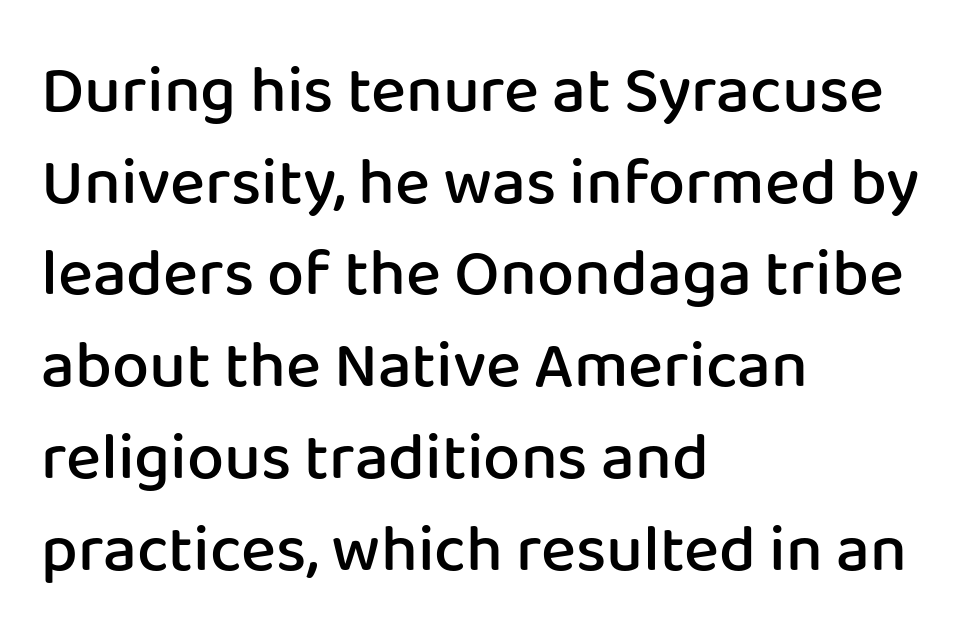
{"serif": "no", "italic": "no", "bold": "semi", "weight": "semibold", "width": "normal", "stroke_contrast": "low", "x_height": "medium", "monospaced": "no", "underline": "no", "align": "left", "line_spacing": "normal", "line_spacing_ratio": 1.39, "letter_spacing": "normal", "letter_spacing_em": 0.0, "glyph_px": 66}
